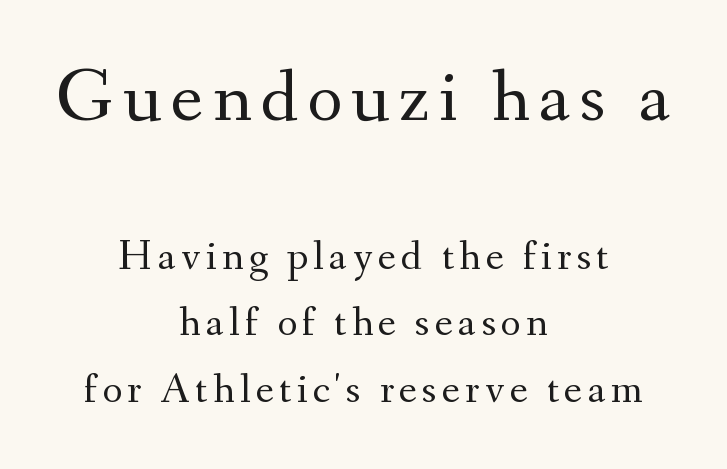
The image shows 76 px regular-weight serif type, upright; set centered, normal line spacing (1.55x), not underlined; the first (top) block is 1.77x larger; medium stroke contrast and a small x-height.
